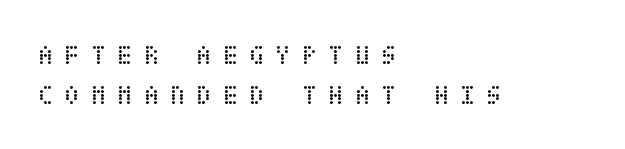
Q: Is the text bold? A: No.
Q: Is the text italic (slanted)? A: No, it is upright.
Q: Is the text underlined? A: No.
Q: How is the paragraph aligned? A: Left-aligned.
Q: Is the spacing between letters normal or unusually wide? A: Unusually wide.
Q: Is the spacing between lines tight, normal or loose? A: Normal.
